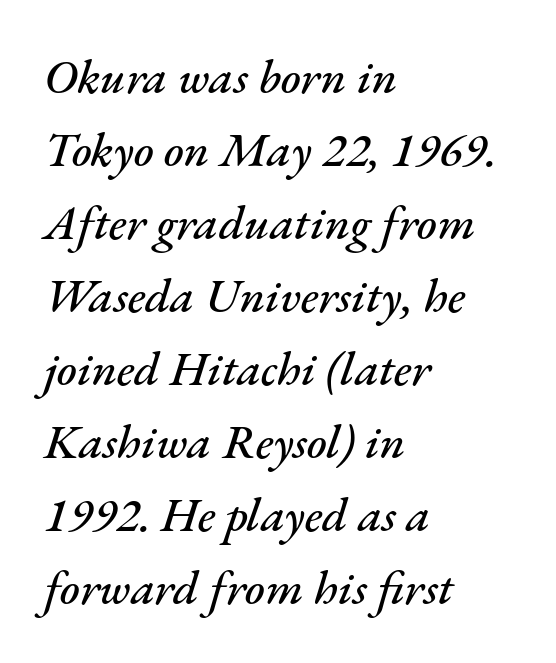
{"italic": "yes", "lean": "right", "slant_degrees": 17, "width": "normal", "stroke_contrast": "medium", "x_height": "small", "monospaced": "no", "underline": "no", "align": "left", "line_spacing": "normal", "line_spacing_ratio": 1.52, "letter_spacing": "normal", "letter_spacing_em": 0.0, "glyph_px": 48}
